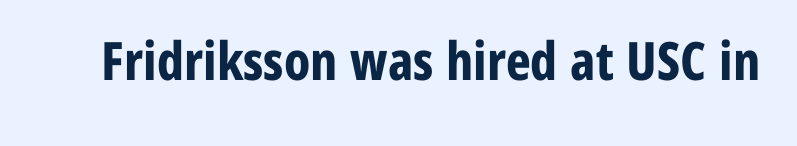
A sans-serif font was chosen for this passage. The face used here is proportionally spaced, like ordinary book or web type. The baseline area is clear. The sample has been set heavy, in full bold.
